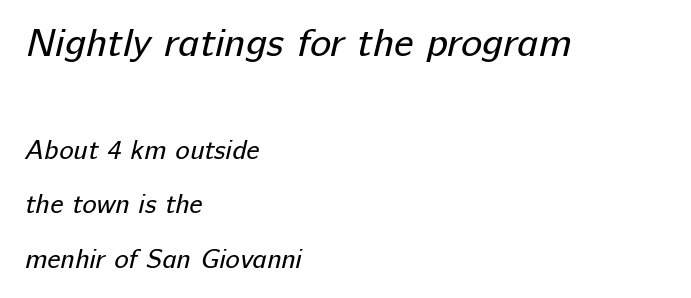
Casual observation: everything's shoved over to the left. The designer went with a sans here, leaving each stem footless. No heavy texture on the line: the type isn't bold. Short note: letters normally spaced.
